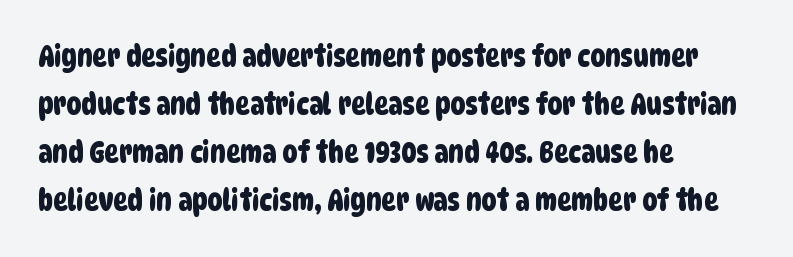
Typeset ragged right — the left edge is the straight one. Does the type have serifs? No, each stem ends abruptly. How are the letters spaced? Ordinarily, with no added tracking. Whoever set this chose a conventional vertical rhythm.
